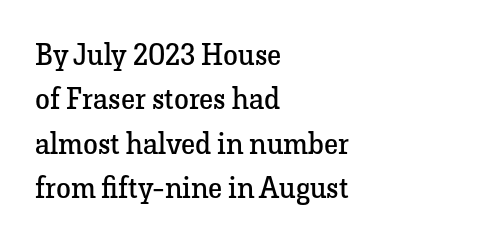
These lines stack with their left ends in a neat column. Rendered with straight, roman letterforms. A typesetter would label this face a serif. The lines sit at an ordinary, default distance from one another. Any mark beneath the type? The region is blank.
